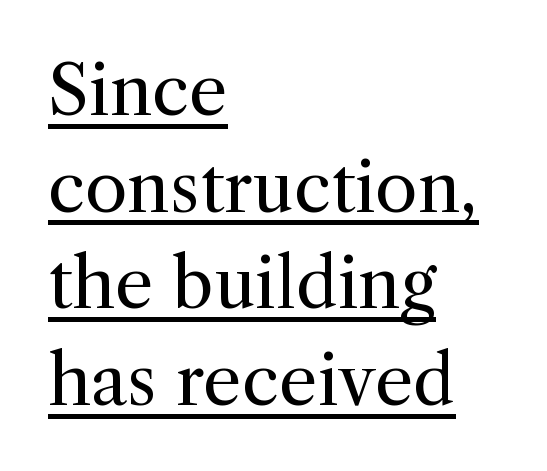
The image shows 69 px regular-weight serif type, upright; set left-aligned, normal line spacing (1.4x), normal letter spacing, underlined; a medium x-height.
